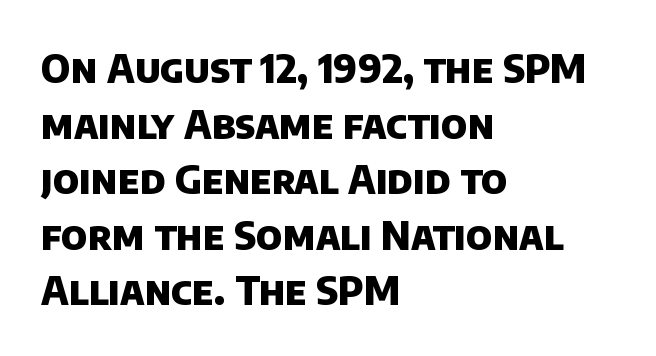
{"serif": "no", "bold": "yes", "weight": "heavy", "width": "normal", "stroke_contrast": "low", "x_height": "large", "monospaced": "no", "underline": "no", "align": "left", "line_spacing": "normal", "line_spacing_ratio": 1.39, "letter_spacing": "normal", "letter_spacing_em": 0.0, "glyph_px": 40}
